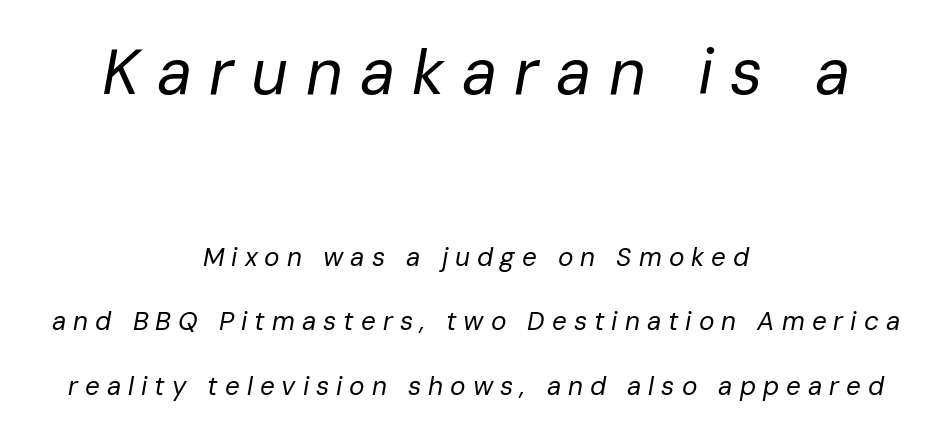
{"italic": "yes", "lean": "right", "slant_degrees": 10, "bold": "no", "weight": "regular", "width": "normal", "stroke_contrast": "low", "x_height": "medium", "monospaced": "no", "underline": "no", "align": "center", "line_spacing": "loose", "line_spacing_ratio": 2.48, "letter_spacing": "wide", "letter_spacing_em": 0.27, "larger_block": "first", "size_ratio": 2.46, "glyph_px": 64}
